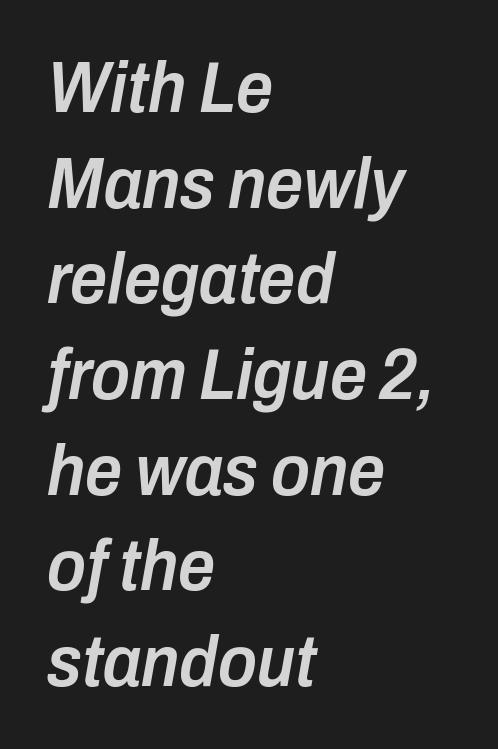
{"italic": "yes", "lean": "right", "slant_degrees": 10, "bold": "semi", "weight": "semibold", "width": "condensed", "stroke_contrast": "low", "x_height": "medium", "monospaced": "no", "underline": "no", "align": "left", "line_spacing": "normal", "line_spacing_ratio": 1.31, "letter_spacing": "normal", "letter_spacing_em": 0.0, "glyph_px": 73}
